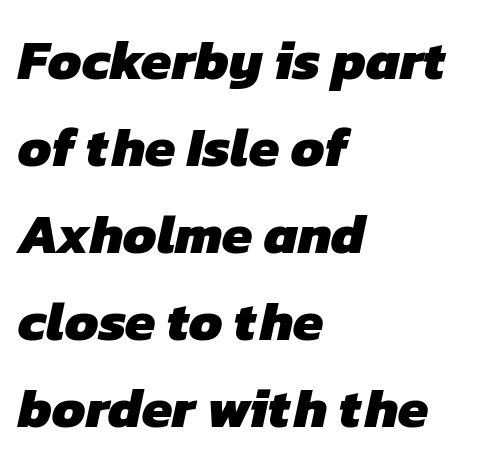
Q: Is the text bold? A: Yes.
Q: Is the typeface a serif or a sans-serif typeface? A: Sans-serif.
Q: Is the text underlined? A: No.
Q: How is the paragraph aligned? A: Left-aligned.
Q: Is the spacing between letters normal or unusually wide? A: Normal.
Q: Is the spacing between lines tight, normal or loose? A: Normal.
Q: Width (condensed, normal, or wide)? A: Normal.
Q: Stroke contrast? A: Low.
Q: x-height? A: Medium.
Q: Monospaced? A: No.
